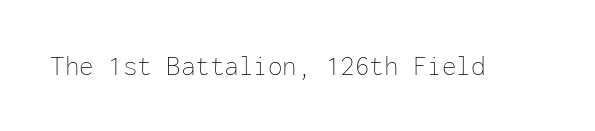
Q: Is the text bold? A: No.
Q: Is the text italic (slanted)? A: No, it is upright.
Q: Is the text underlined? A: No.
Q: Is the spacing between letters normal or unusually wide? A: Normal.
Q: Width (condensed, normal, or wide)? A: Normal.
Q: Stroke contrast? A: Low.
Q: x-height? A: Medium.
Q: Monospaced? A: Yes.
